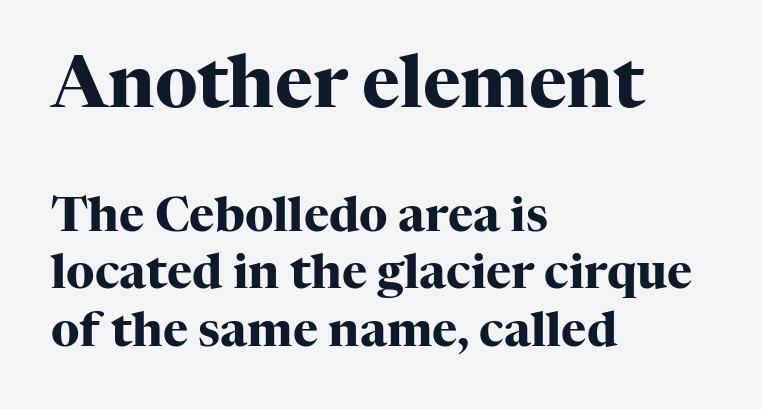
Honestly, there is no underline to notice here at all. Typesetter's note — upper block bumped up in size, lower block left smaller. Is this a fixed-width face? No — the glyphs have proportional, varying widths. Posture: vertical.
